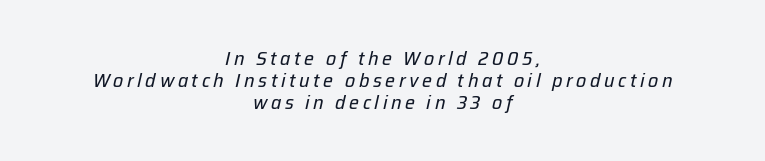
The image shows 20 px text type, italic (leaning right); set centered, tight line spacing (1.11x), not underlined.
